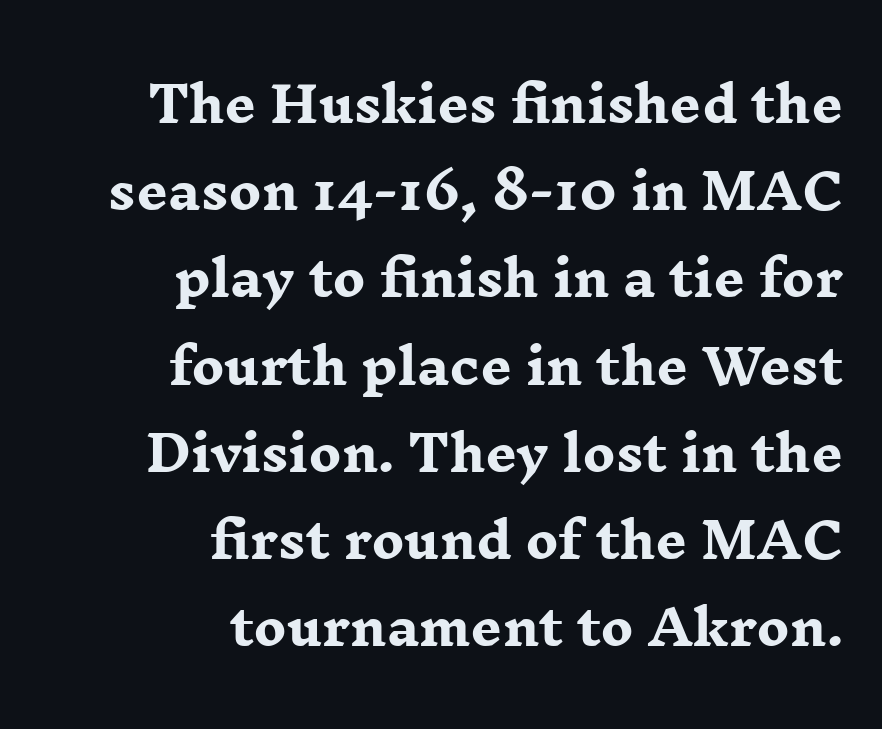
{"serif": "yes", "italic": "no", "bold": "yes", "weight": "heavy", "width": "wide", "stroke_contrast": "low", "x_height": "medium", "monospaced": "no", "underline": "no", "align": "right", "line_spacing_ratio": 1.78, "letter_spacing": "normal", "letter_spacing_em": 0.0, "glyph_px": 49}
